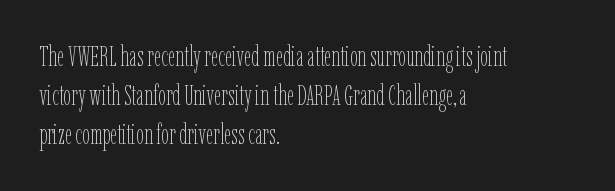
{"italic": "no", "bold": "no", "weight": "thin", "width": "condensed", "stroke_contrast": "low", "x_height": "medium", "monospaced": "no", "underline": "no", "align": "left", "line_spacing": "normal", "line_spacing_ratio": 1.4, "letter_spacing": "normal", "letter_spacing_em": 0.0, "glyph_px": 28}
